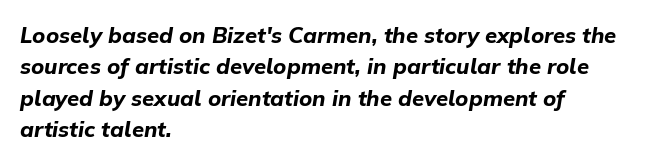
Q: Is the text bold? A: Yes.
Q: Is the text italic (slanted)? A: Yes, it leans right by about 9 degrees.
Q: Is the text underlined? A: No.
Q: How is the paragraph aligned? A: Left-aligned.
Q: Is the spacing between letters normal or unusually wide? A: Normal.
Q: Is the spacing between lines tight, normal or loose? A: Normal.
